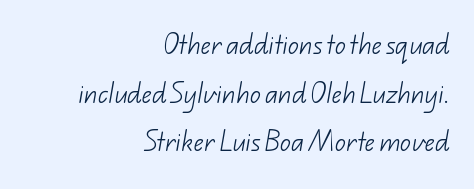
Counters stay open thanks to moderate or lighter strokes. Glyph-to-glyph distance matches everyday printed text. Does the leading feel generous? Absolutely, it's lavish. Compared with a flush-left layout, this one pins lines to the opposite, right side. Check the space under the baseline: it is left empty.
